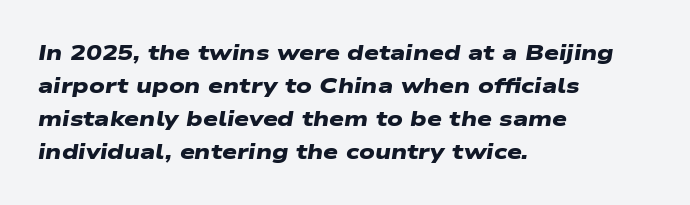
Q: Is the text bold? A: Yes.
Q: Is the text underlined? A: No.
Q: How is the paragraph aligned? A: Left-aligned.
Q: Is the spacing between letters normal or unusually wide? A: Normal.
Q: Is the spacing between lines tight, normal or loose? A: Normal.
